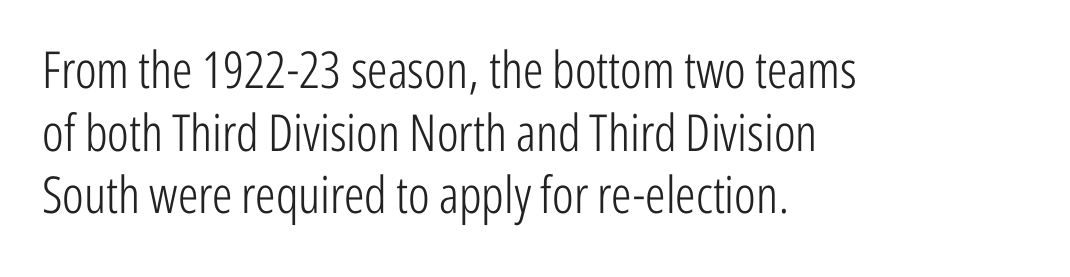
Tracking value appears to be zero — textbook default spacing. Characters remain perfectly vertical along every line. No heavy texture on the line: the type isn't bold. Descenders hang freely into open space. Proportional: the letters do not fall into vertical columns. Reading down the block, your eye returns to a fixed left position each line.
